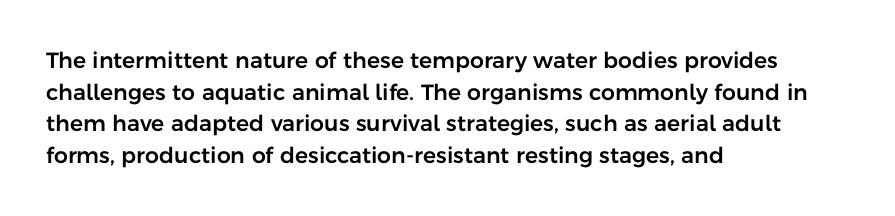
{"italic": "no", "underline": "no", "align": "left", "line_spacing": "normal", "line_spacing_ratio": 1.44, "letter_spacing": "normal", "letter_spacing_em": 0.0, "glyph_px": 22}
